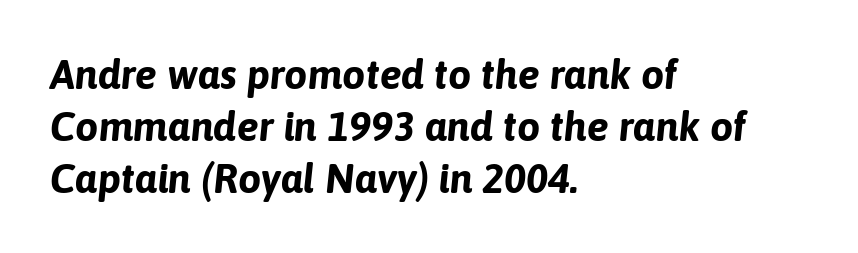
Q: Is the text bold? A: Yes.
Q: Is the text italic (slanted)? A: Yes, it leans right by about 6 degrees.
Q: Is the text underlined? A: No.
Q: How is the paragraph aligned? A: Left-aligned.
Q: Is the spacing between letters normal or unusually wide? A: Normal.
Q: Is the spacing between lines tight, normal or loose? A: Normal.
Q: Width (condensed, normal, or wide)? A: Normal.
Q: Stroke contrast? A: Low.
Q: x-height? A: Medium.
Q: Monospaced? A: No.
